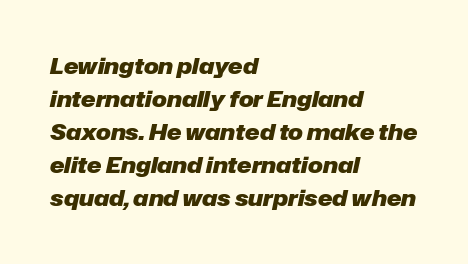
The strokes are fattened all the way to bold. The gap between lines stays unmarked. The text carries the slant typical of an italic or oblique font. The passage shown has conventional tracking throughout. The text block is weighted toward the left margin, trailing off unevenly rightward.
